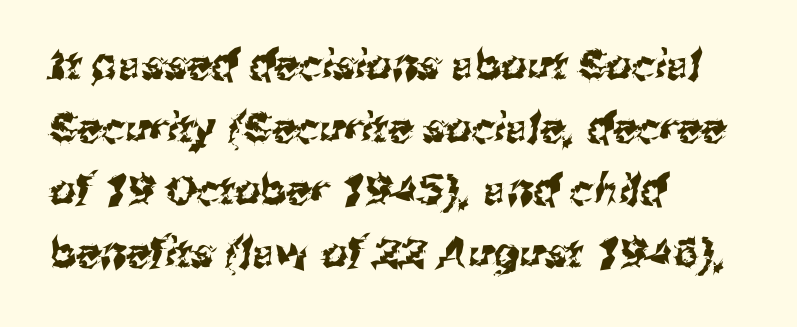
Q: Is the typeface a serif or a sans-serif typeface? A: Sans-serif.
Q: Is the text underlined? A: No.
Q: How is the paragraph aligned? A: Left-aligned.
Q: Is the spacing between letters normal or unusually wide? A: Normal.
Q: Is the spacing between lines tight, normal or loose? A: Normal.
Q: Width (condensed, normal, or wide)? A: Normal.
Q: Stroke contrast? A: Medium.
Q: x-height? A: Medium.
Q: Monospaced? A: No.
